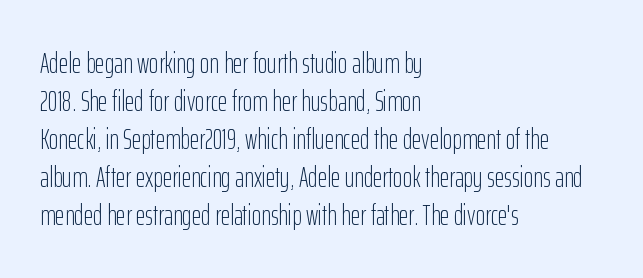
The image shows 29 px light, condensed sans-serif type, upright; set left-aligned, normal line spacing (1.31x), normal letter spacing, not underlined; low stroke contrast and a medium x-height.
